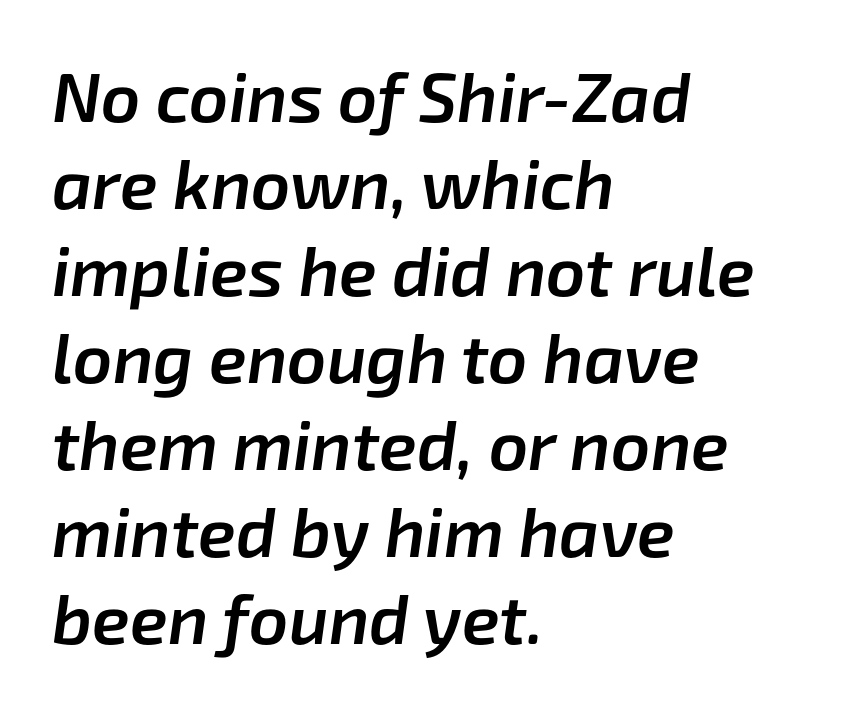
{"italic": "yes", "lean": "right", "slant_degrees": 8, "bold": "semi", "weight": "semibold", "width": "normal", "stroke_contrast": "low", "x_height": "medium", "monospaced": "no", "underline": "no", "align": "left", "line_spacing": "normal", "line_spacing_ratio": 1.26, "letter_spacing": "normal", "letter_spacing_em": 0.0, "glyph_px": 69}
